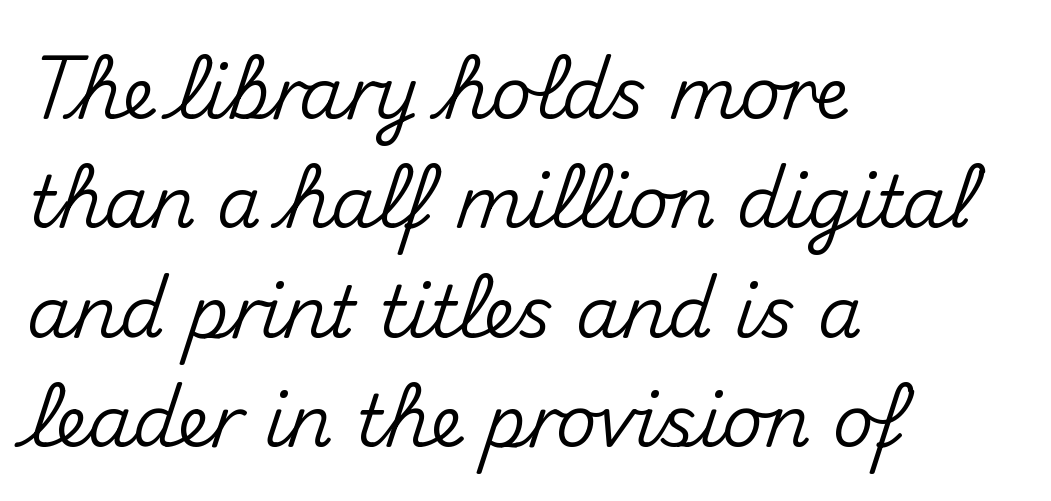
Q: Is the text italic (slanted)? A: Yes.
Q: Is the typeface a serif or a sans-serif typeface? A: Sans-serif.
Q: Is the text underlined? A: No.
Q: How is the paragraph aligned? A: Left-aligned.
Q: Is the spacing between letters normal or unusually wide? A: Normal.
Q: Is the spacing between lines tight, normal or loose? A: Normal.
Q: Width (condensed, normal, or wide)? A: Normal.
Q: Stroke contrast? A: Medium.
Q: x-height? A: Small.
Q: Monospaced? A: No.
